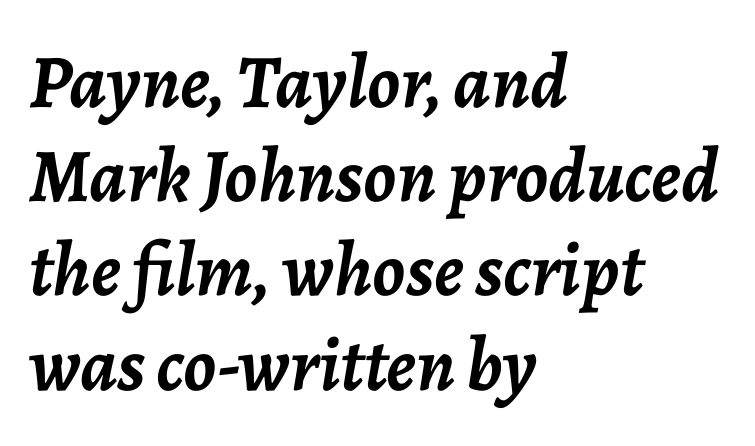
The image shows 76 px semibold type, italic (leaning right); set left-aligned, line spacing 1.24x, normal letter spacing, not underlined; low stroke contrast and a medium x-height.
